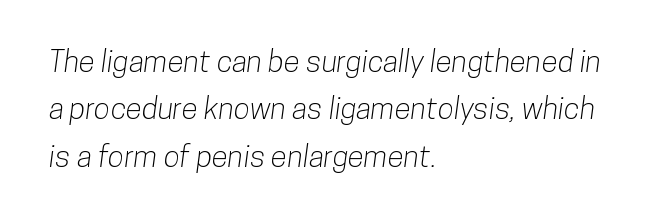
{"serif": "no", "width": "condensed", "stroke_contrast": "low", "x_height": "medium", "monospaced": "no", "underline": "no", "align": "left", "line_spacing": "normal", "line_spacing_ratio": 1.58, "letter_spacing": "normal", "letter_spacing_em": 0.0, "glyph_px": 30}
